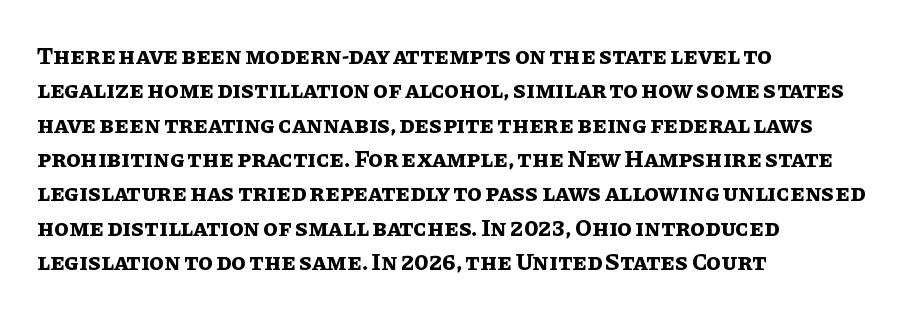
{"italic": "no", "bold": "yes", "underline": "no", "align": "left", "line_spacing": "normal", "line_spacing_ratio": 1.43, "letter_spacing": "normal", "letter_spacing_em": 0.0, "glyph_px": 24}
